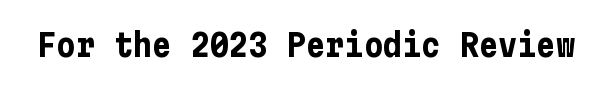
The image shows 32 px bold, condensed sans-serif type, upright; set normal letter spacing, not underlined; low stroke contrast and a medium x-height.
